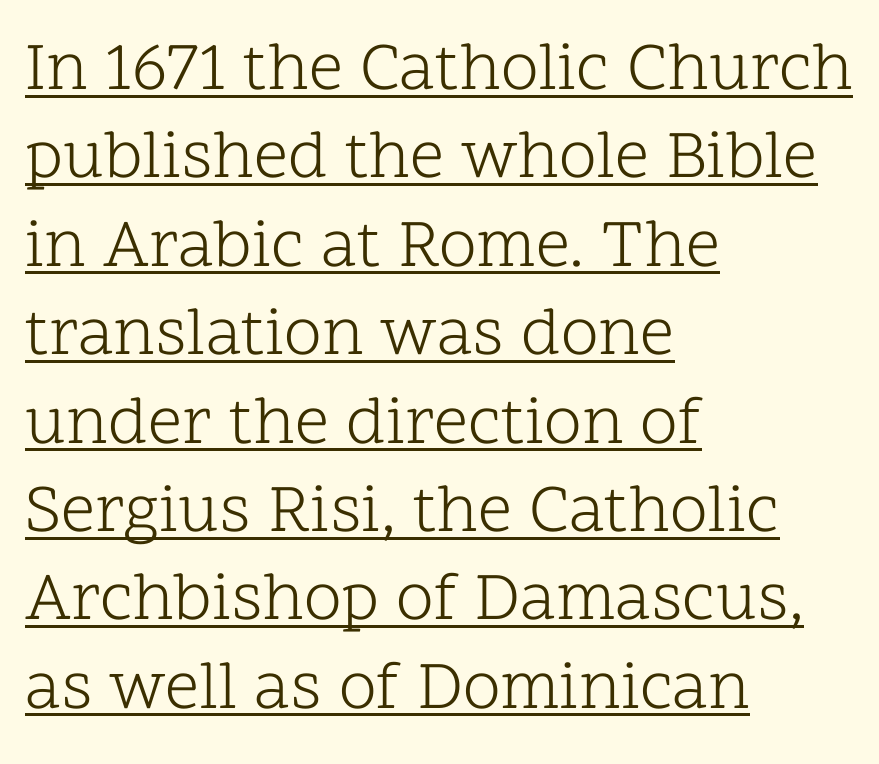
The image shows 68 px light serif type, upright; set left-aligned, normal line spacing (1.3x), normal letter spacing, underlined; low stroke contrast and a medium x-height.
